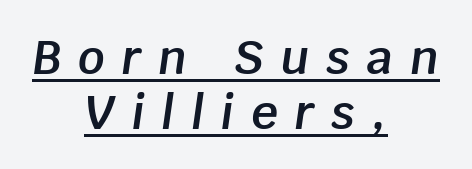
Q: Is the text bold? A: Semi-bold.
Q: Is the text italic (slanted)? A: Yes, it leans right by about 8 degrees.
Q: Is the text underlined? A: Yes.
Q: How is the paragraph aligned? A: Centered.
Q: Is the spacing between letters normal or unusually wide? A: Unusually wide.
Q: Width (condensed, normal, or wide)? A: Normal.
Q: Stroke contrast? A: Low.
Q: x-height? A: Large.
Q: Monospaced? A: No.
